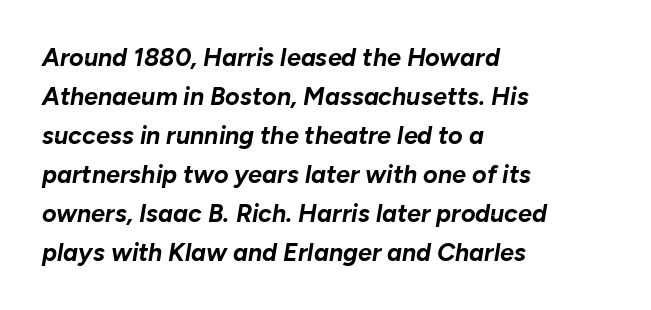
Q: Is the text bold? A: Yes.
Q: Is the text italic (slanted)? A: Yes, it leans right by about 10 degrees.
Q: Is the text underlined? A: No.
Q: How is the paragraph aligned? A: Left-aligned.
Q: Is the spacing between letters normal or unusually wide? A: Normal.
Q: Is the spacing between lines tight, normal or loose? A: Normal.
